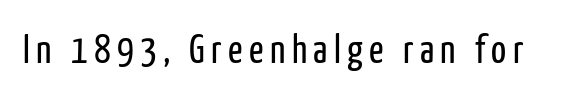
The image shows 40 px regular-weight, condensed sans-serif type, upright; set not underlined; low stroke contrast and a medium x-height.
